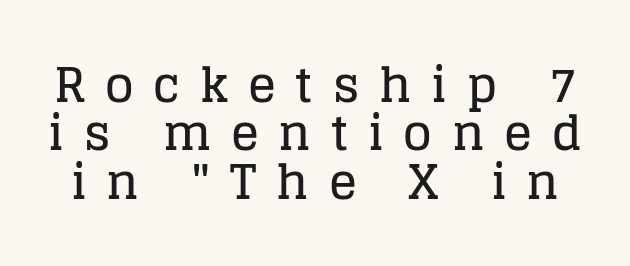
Letterform terminals end in serifs throughout the passage. Looks like regular typesetting: each glyph gets only the width it needs. Descender tails drop into unmarked territory. This block would grow much taller if given ordinary leading; it's compressed now. The axis of the letterforms is exactly vertical.
